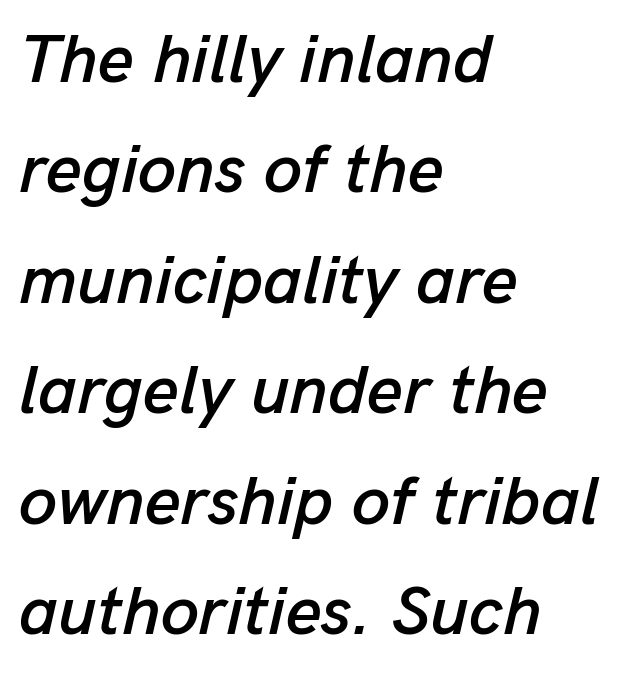
{"italic": "yes", "lean": "right", "slant_degrees": 13, "width": "normal", "stroke_contrast": "low", "x_height": "medium", "monospaced": "no", "underline": "no", "align": "left", "line_spacing": "normal", "line_spacing_ratio": 1.6, "letter_spacing": "normal", "letter_spacing_em": 0.0, "glyph_px": 69}
